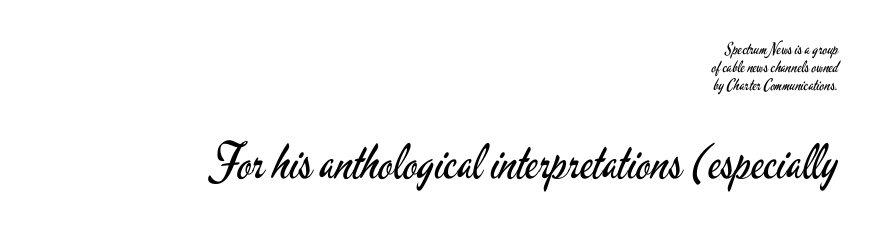
The designer dialed line spacing down below the default. The rendering uses natural spacing where letterforms have individual widths. No feet cap the strokes, marking this as sans-serif type. No extra ink here — the face is not bold.
